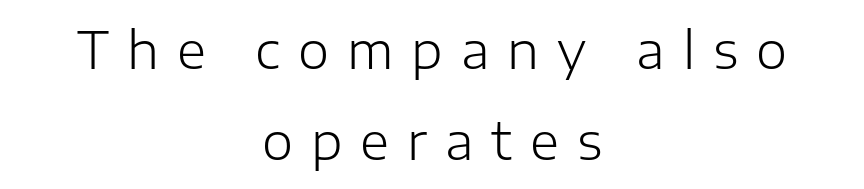
{"serif": "no", "italic": "no", "bold": "no", "weight": "light", "width": "normal", "stroke_contrast": "low", "x_height": "medium", "monospaced": "no", "underline": "no", "align": "center", "line_spacing_ratio": 1.83, "letter_spacing": "wide", "letter_spacing_em": 0.36, "glyph_px": 50}
